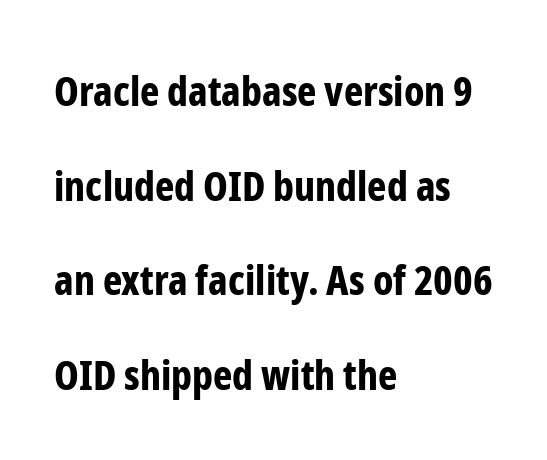
{"serif": "no", "italic": "no", "bold": "yes", "weight": "bold", "width": "condensed", "stroke_contrast": "low", "x_height": "medium", "monospaced": "no", "underline": "no", "align": "left", "line_spacing": "loose", "line_spacing_ratio": 2.31, "letter_spacing": "normal", "letter_spacing_em": 0.0, "glyph_px": 41}
